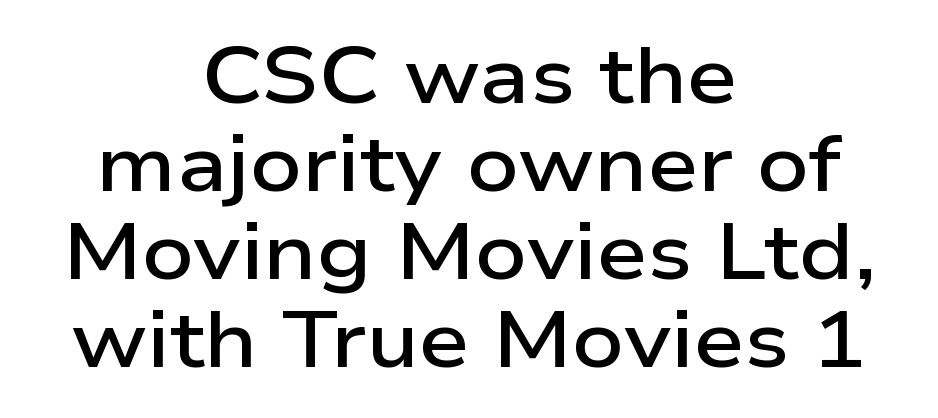
{"serif": "no", "italic": "no", "bold": "semi", "weight": "semibold", "width": "wide", "stroke_contrast": "low", "x_height": "medium", "monospaced": "no", "underline": "no", "align": "center", "line_spacing": "tight", "line_spacing_ratio": 1.1, "letter_spacing": "normal", "letter_spacing_em": 0.0, "glyph_px": 80}
